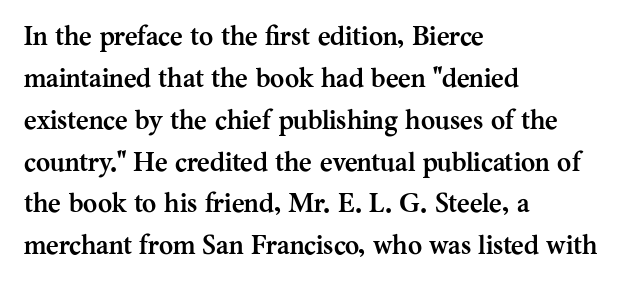
{"italic": "no", "bold": "yes", "underline": "no", "align": "left", "line_spacing": "normal", "line_spacing_ratio": 1.55, "letter_spacing": "normal", "letter_spacing_em": 0.0, "glyph_px": 27}
